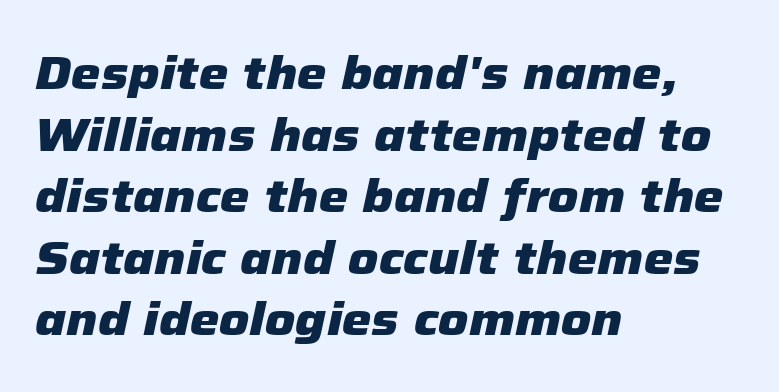
Q: Is the text bold? A: Yes.
Q: Is the text italic (slanted)? A: Yes, it leans right by about 12 degrees.
Q: Is the text underlined? A: No.
Q: How is the paragraph aligned? A: Left-aligned.
Q: Is the spacing between letters normal or unusually wide? A: Normal.
Q: Is the spacing between lines tight, normal or loose? A: Normal.
Q: Width (condensed, normal, or wide)? A: Normal.
Q: Stroke contrast? A: Low.
Q: x-height? A: Medium.
Q: Monospaced? A: No.
